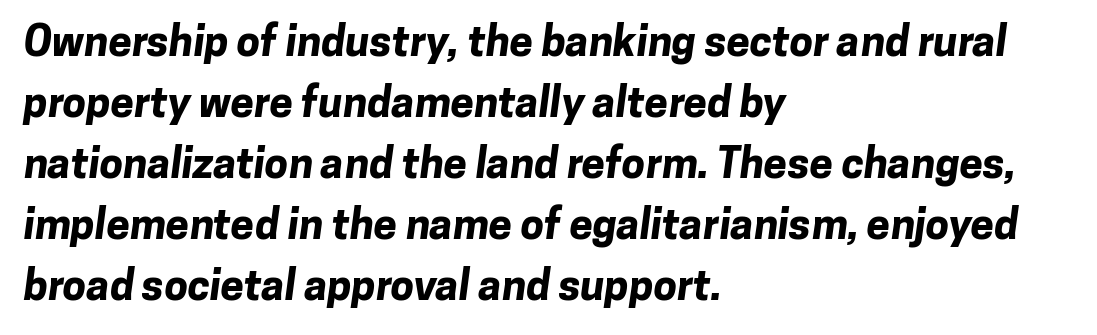
{"serif": "no", "bold": "yes", "weight": "bold", "width": "normal", "stroke_contrast": "low", "x_height": "medium", "monospaced": "no", "underline": "no", "align": "left", "line_spacing": "normal", "line_spacing_ratio": 1.45, "letter_spacing": "normal", "letter_spacing_em": 0.0, "glyph_px": 42}
